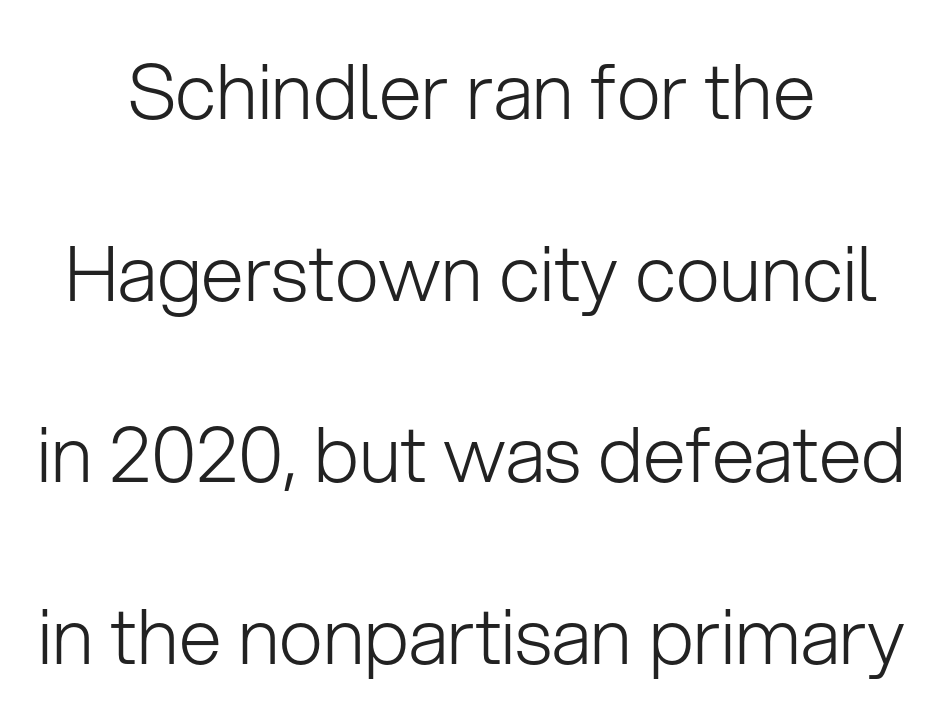
{"serif": "no", "italic": "no", "bold": "no", "weight": "light", "width": "normal", "stroke_contrast": "low", "x_height": "medium", "monospaced": "no", "underline": "no", "align": "center", "line_spacing": "loose", "line_spacing_ratio": 2.36, "letter_spacing": "normal", "letter_spacing_em": 0.0, "glyph_px": 77}
